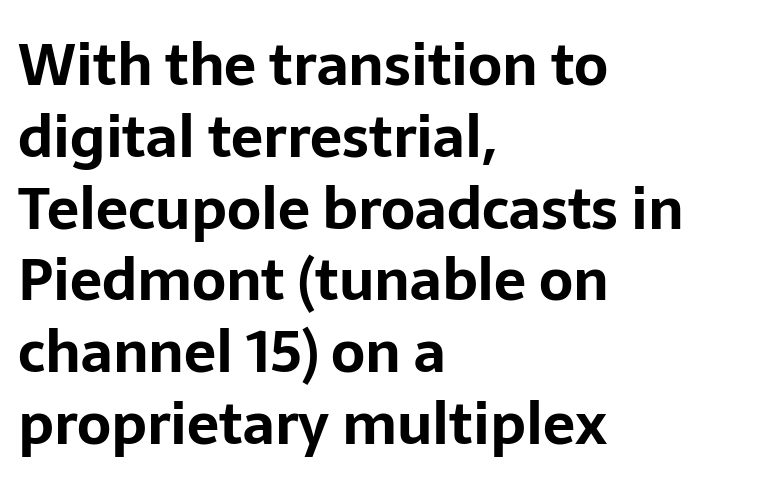
{"serif": "no", "italic": "no", "bold": "yes", "weight": "bold", "width": "normal", "stroke_contrast": "low", "x_height": "medium", "monospaced": "no", "underline": "no", "align": "left", "line_spacing": "normal", "line_spacing_ratio": 1.26, "letter_spacing": "normal", "letter_spacing_em": 0.0, "glyph_px": 57}
